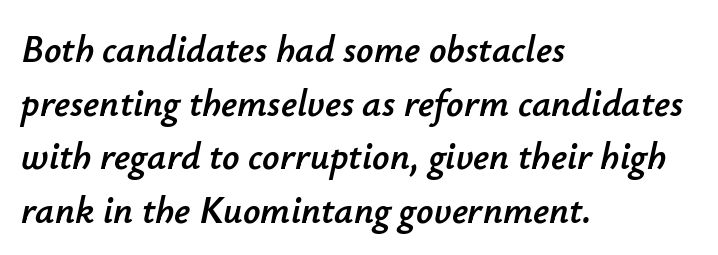
Q: Is the text italic (slanted)? A: Yes, it leans right by about 12 degrees.
Q: Is the text underlined? A: No.
Q: How is the paragraph aligned? A: Left-aligned.
Q: Is the spacing between letters normal or unusually wide? A: Normal.
Q: Is the spacing between lines tight, normal or loose? A: Normal.
Q: Width (condensed, normal, or wide)? A: Normal.
Q: Stroke contrast? A: Low.
Q: x-height? A: Small.
Q: Monospaced? A: No.
